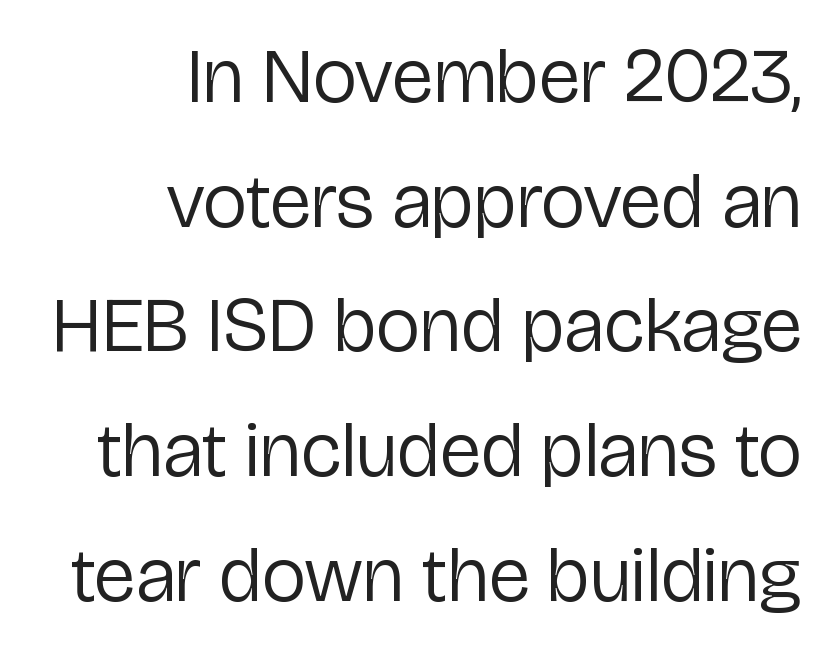
The image shows 77 px regular-weight sans-serif type, upright; set right-aligned, normal line spacing (1.62x), normal letter spacing, not underlined; low stroke contrast and a medium x-height.
